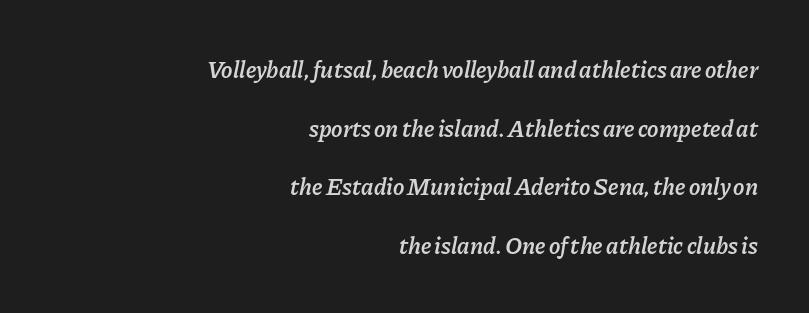
The image shows 24 px text type, italic (leaning right); set right-aligned, loose line spacing (2.44x), normal letter spacing, not underlined.
